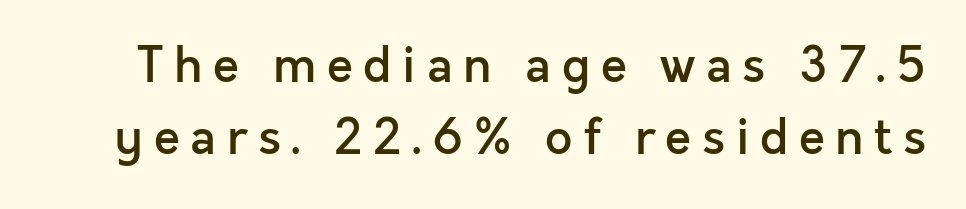
Q: Is the text bold? A: Semi-bold.
Q: Is the text italic (slanted)? A: No, it is upright.
Q: Is the typeface a serif or a sans-serif typeface? A: Sans-serif.
Q: Is the text underlined? A: No.
Q: Is the spacing between letters normal or unusually wide? A: Unusually wide.
Q: Is the spacing between lines tight, normal or loose? A: Normal.
Q: Width (condensed, normal, or wide)? A: Normal.
Q: x-height? A: Medium.
Q: Monospaced? A: No.
